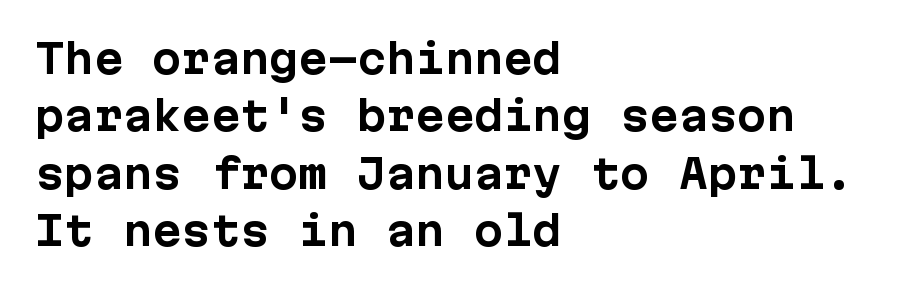
Q: Is the text bold? A: Yes.
Q: Is the text italic (slanted)? A: No, it is upright.
Q: Is the typeface a serif or a sans-serif typeface? A: Sans-serif.
Q: Is the text underlined? A: No.
Q: How is the paragraph aligned? A: Left-aligned.
Q: Is the spacing between letters normal or unusually wide? A: Normal.
Q: Is the spacing between lines tight, normal or loose? A: Normal.
Q: Width (condensed, normal, or wide)? A: Normal.
Q: Stroke contrast? A: Low.
Q: x-height? A: Medium.
Q: Monospaced? A: Yes.
